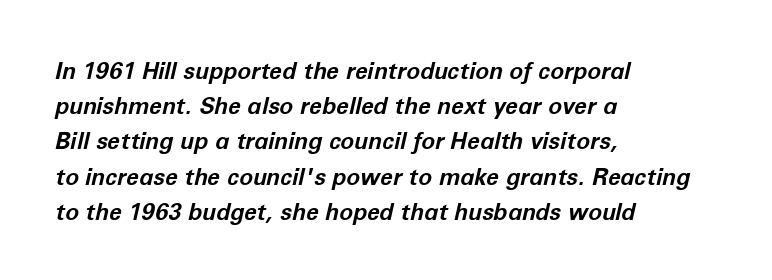
The image shows 23 px bold type, italic (leaning right); set left-aligned, normal line spacing (1.53x), normal letter spacing, not underlined.
